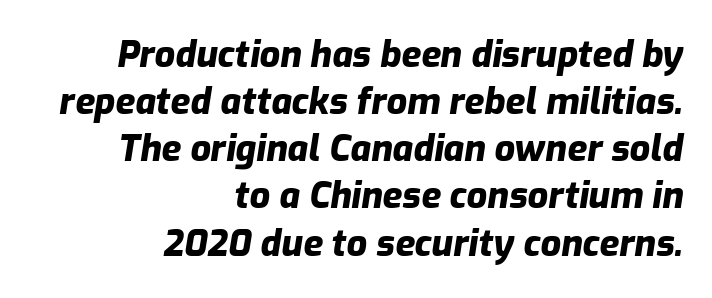
{"italic": "yes", "lean": "right", "slant_degrees": 9, "bold": "yes", "weight": "heavy", "width": "normal", "stroke_contrast": "low", "x_height": "medium", "monospaced": "no", "underline": "no", "align": "right", "line_spacing": "normal", "line_spacing_ratio": 1.31, "letter_spacing": "normal", "letter_spacing_em": 0.0, "glyph_px": 36}
